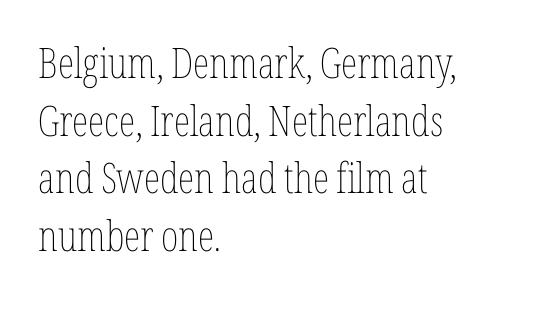
The image shows 42 px thin, condensed type, upright; set left-aligned, normal line spacing (1.37x), normal letter spacing, not underlined; low stroke contrast and a medium x-height.
